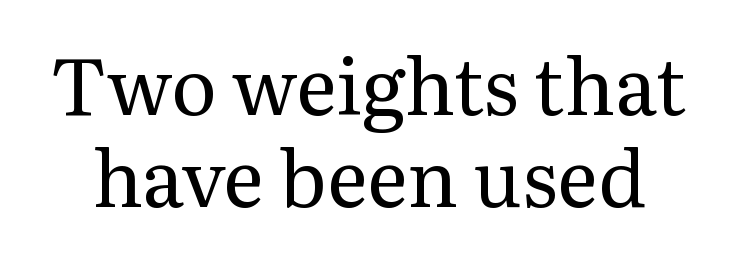
The image shows 78 px regular-weight serif type, upright; set line spacing 1.18x, normal letter spacing, not underlined; medium stroke contrast and a medium x-height.
